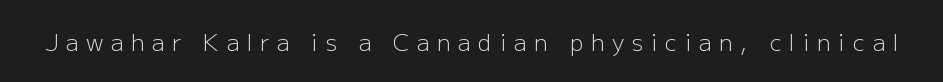
Q: Is the text bold? A: No.
Q: Is the text italic (slanted)? A: No, it is upright.
Q: Is the text underlined? A: No.
Q: Is the spacing between letters normal or unusually wide? A: Unusually wide.
